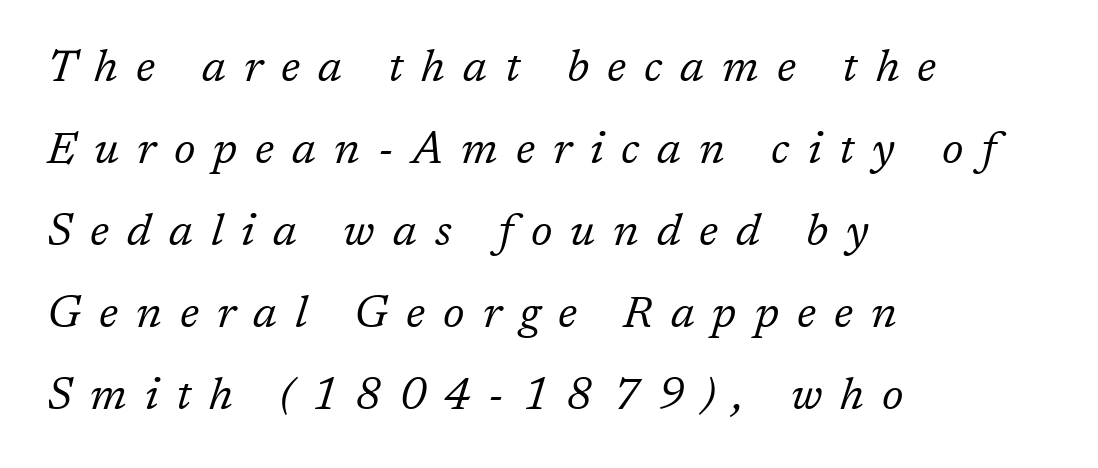
A bare baseline throughout the passage. No heavy texture on the line: the type isn't bold. The specimen reads as italic at a glance. Varying glyph widths throughout — classic text-font behaviour.
